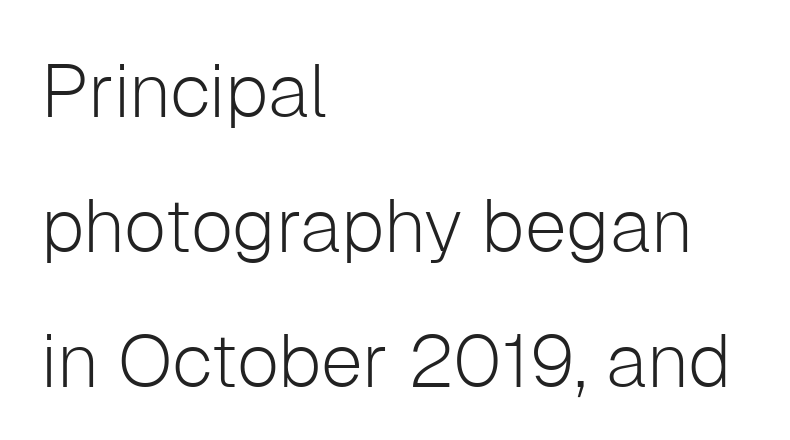
Q: Is the text bold? A: No.
Q: Is the text italic (slanted)? A: No, it is upright.
Q: Is the typeface a serif or a sans-serif typeface? A: Sans-serif.
Q: Is the text underlined? A: No.
Q: How is the paragraph aligned? A: Left-aligned.
Q: Is the spacing between letters normal or unusually wide? A: Normal.
Q: Width (condensed, normal, or wide)? A: Normal.
Q: Stroke contrast? A: Low.
Q: x-height? A: Medium.
Q: Monospaced? A: No.
